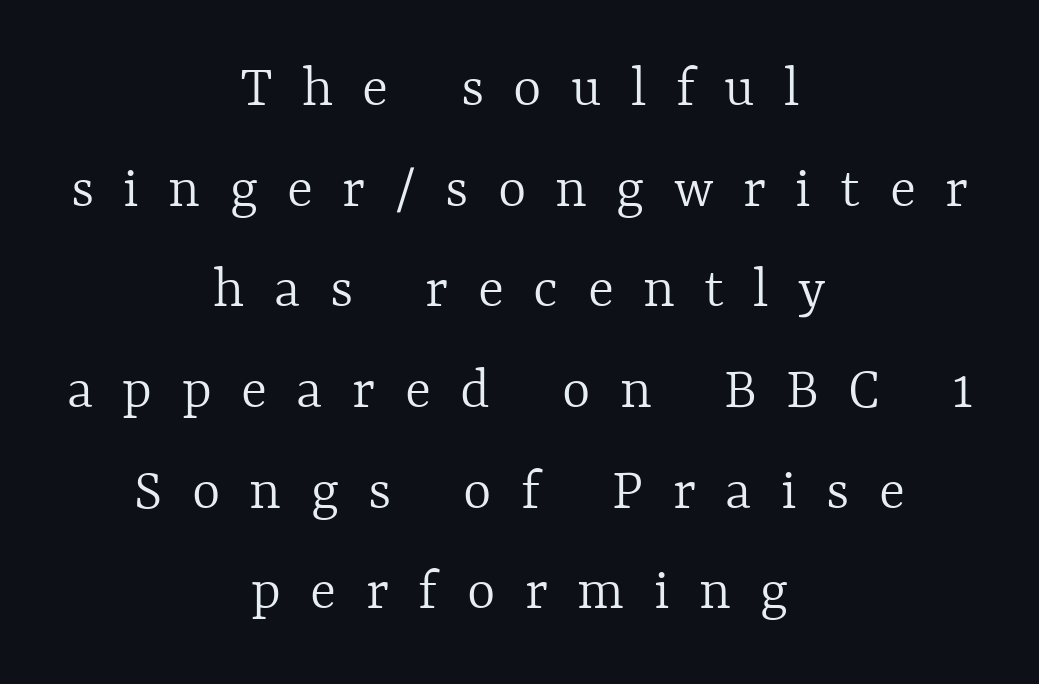
Q: Is the text bold? A: No.
Q: Is the text italic (slanted)? A: No, it is upright.
Q: Is the text underlined? A: No.
Q: How is the paragraph aligned? A: Centered.
Q: Is the spacing between letters normal or unusually wide? A: Unusually wide.
Q: Is the spacing between lines tight, normal or loose? A: Normal.
Q: Width (condensed, normal, or wide)? A: Normal.
Q: x-height? A: Medium.
Q: Monospaced? A: No.
